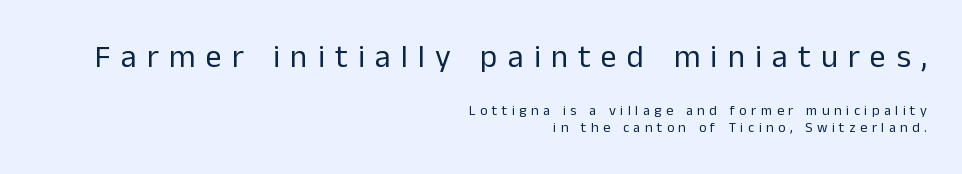
The image shows 32 px regular-weight sans-serif type, upright; set right-aligned, normal line spacing (1.25x), unusually wide letter spacing (+0.32 em), not underlined; the first (top) block is 2.29x larger; low stroke contrast and a medium x-height.
